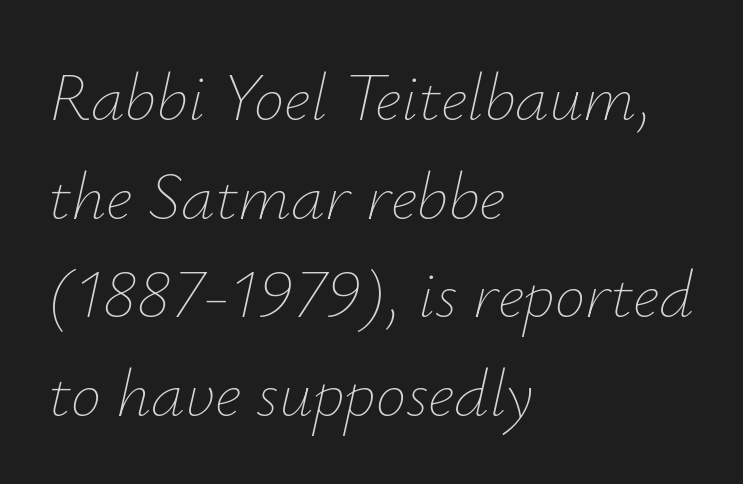
The image shows 68 px thin type, italic (leaning right); set left-aligned, normal line spacing (1.45x), normal letter spacing, not underlined; low stroke contrast and a small x-height.
